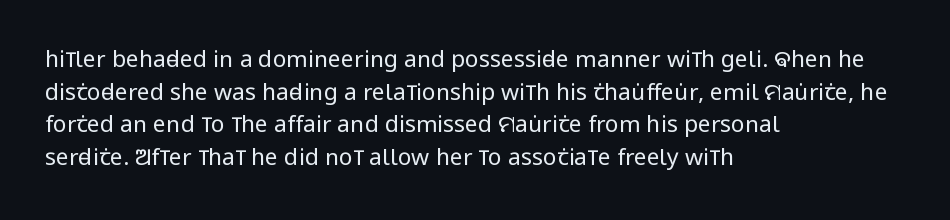
Characters follow at the spacing the type designer built in. The letterforms sit at book weight or below. Rendered with straight, roman letterforms. The rows are spaced the way most documents space them. The strip under each line holds only bare page.
